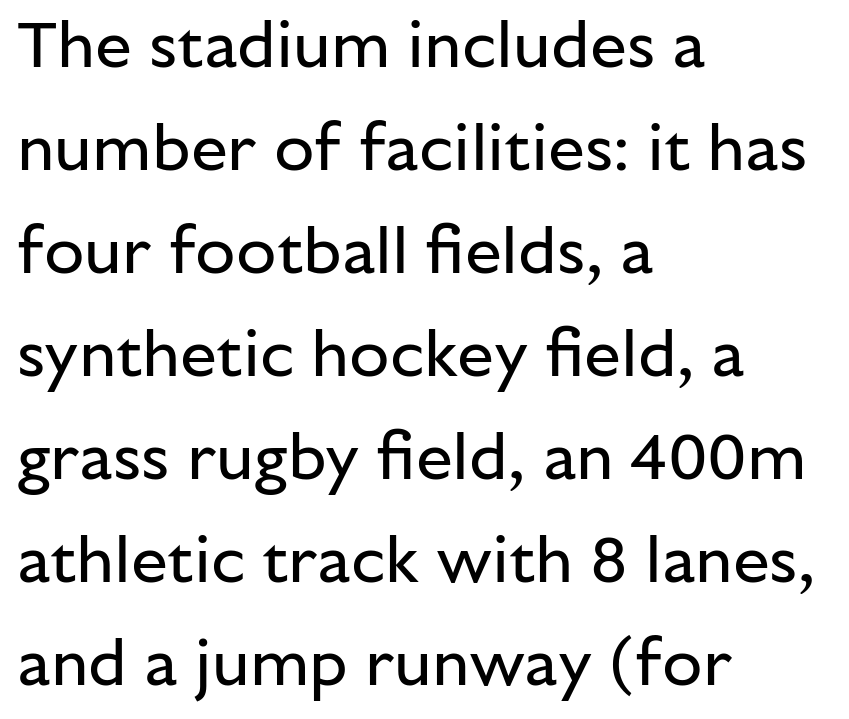
{"serif": "no", "italic": "no", "bold": "no", "weight": "regular", "width": "normal", "stroke_contrast": "low", "x_height": "medium", "monospaced": "no", "underline": "no", "align": "left", "line_spacing": "normal", "line_spacing_ratio": 1.56, "letter_spacing": "normal", "letter_spacing_em": 0.0, "glyph_px": 66}
